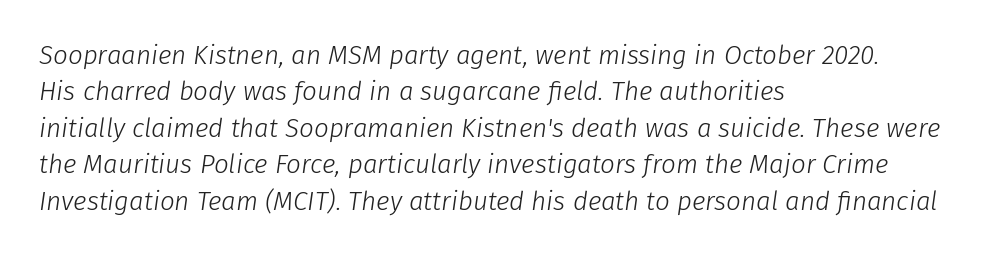
{"italic": "yes", "lean": "right", "slant_degrees": 8, "bold": "no", "underline": "no", "align": "left", "line_spacing": "normal", "line_spacing_ratio": 1.4, "letter_spacing": "normal", "letter_spacing_em": 0.0, "glyph_px": 26}
